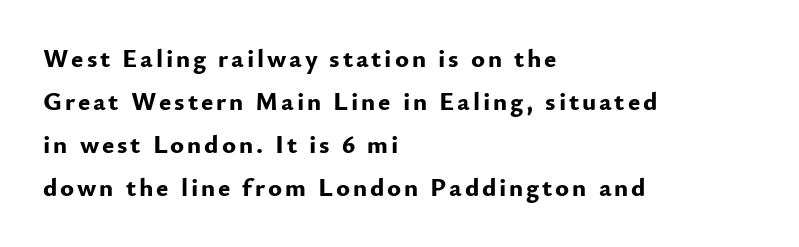
The image shows 26 px bold type, upright; set left-aligned, normal line spacing (1.65x), not underlined.
